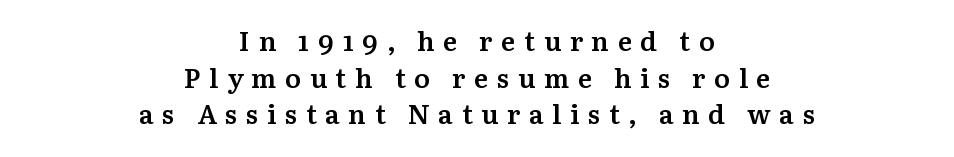
The image shows 27 px text type, upright; set centered, normal line spacing (1.36x), unusually wide letter spacing (+0.31 em), not underlined.
